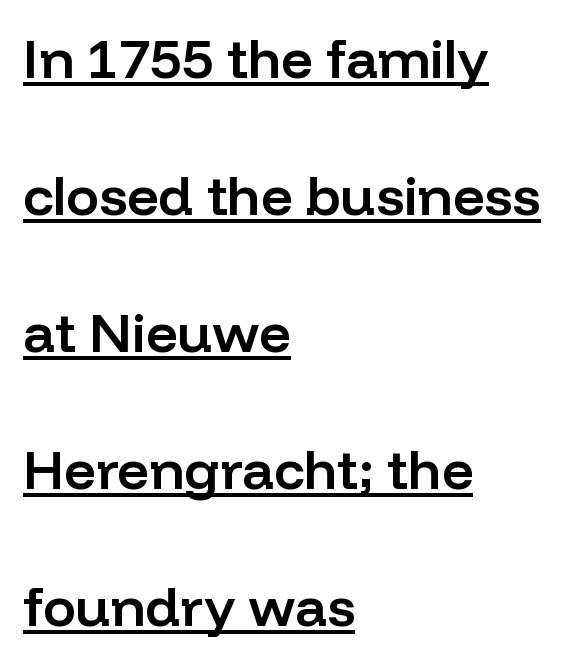
Q: Is the text bold? A: Semi-bold.
Q: Is the text italic (slanted)? A: No, it is upright.
Q: Is the typeface a serif or a sans-serif typeface? A: Sans-serif.
Q: Is the text underlined? A: Yes.
Q: How is the paragraph aligned? A: Left-aligned.
Q: Is the spacing between letters normal or unusually wide? A: Normal.
Q: Is the spacing between lines tight, normal or loose? A: Loose.
Q: Width (condensed, normal, or wide)? A: Normal.
Q: Stroke contrast? A: Low.
Q: x-height? A: Medium.
Q: Monospaced? A: No.
